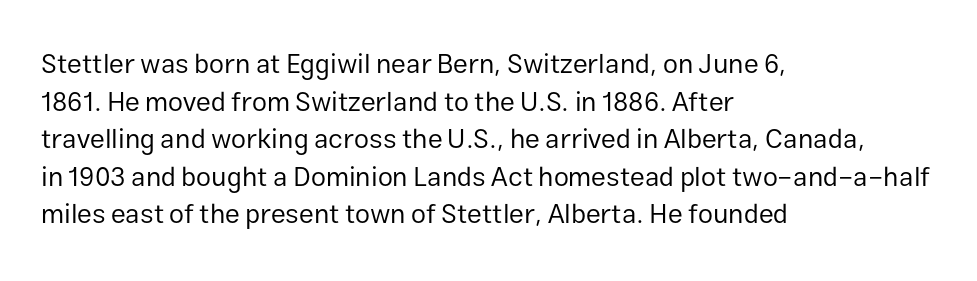
The image shows 27 px text type, upright; set left-aligned, normal line spacing (1.39x), normal letter spacing, not underlined.
